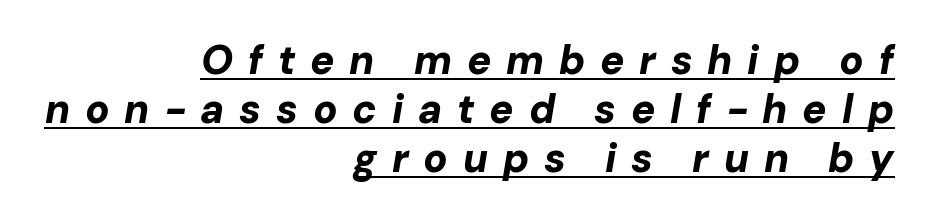
Beneath each row of characters lies a ruled line. Characters follow at a spacing far wider than the type designer built in. This rendering uses right alignment, leaving the left contour irregular. Is the type slanted? Yes — the strokes lean at a clear angle. Plenty of ink on the page — the face is bold.
